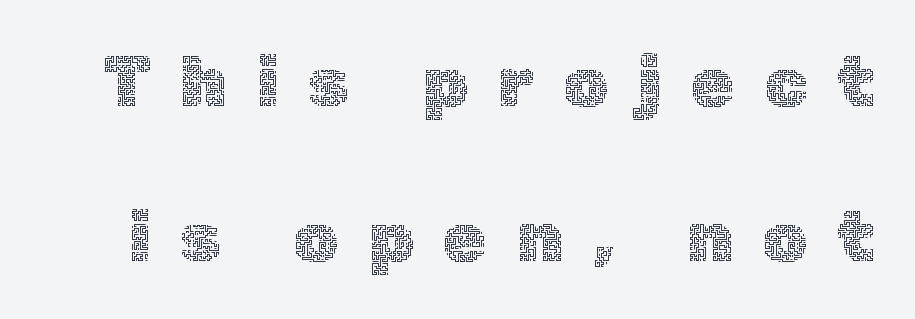
Q: Is the text bold? A: No.
Q: Is the text italic (slanted)? A: No, it is upright.
Q: Is the text underlined? A: No.
Q: Is the spacing between letters normal or unusually wide? A: Unusually wide.
Q: Is the spacing between lines tight, normal or loose? A: Loose.
Q: Width (condensed, normal, or wide)? A: Normal.
Q: x-height? A: Medium.
Q: Monospaced? A: No.
